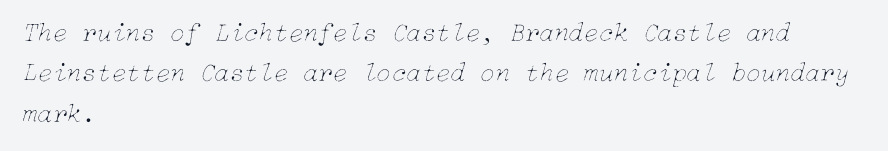
The image shows 27 px text type, italic (leaning right); set left-aligned, normal line spacing (1.5x), normal letter spacing, not underlined.
